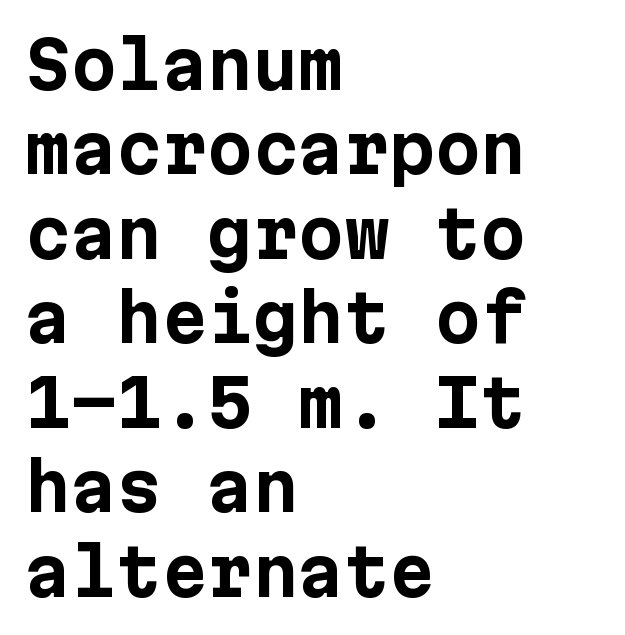
The image shows 65 px bold sans-serif type, upright; set left-aligned, normal line spacing (1.3x), normal letter spacing, not underlined; low stroke contrast and a medium x-height.
